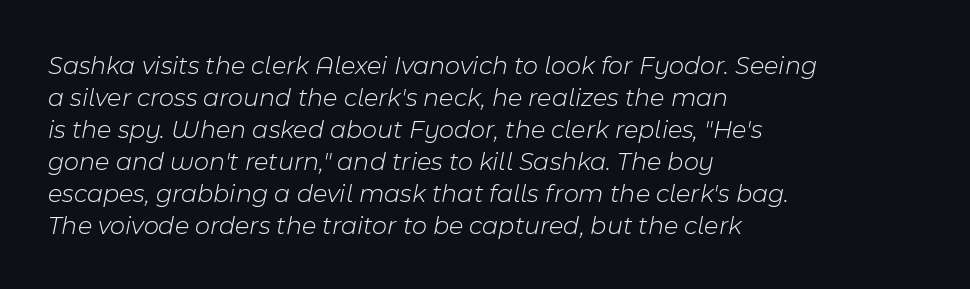
Q: Is the text bold? A: No.
Q: Is the text italic (slanted)? A: Yes, it leans right by about 11 degrees.
Q: Is the text underlined? A: No.
Q: How is the paragraph aligned? A: Left-aligned.
Q: Is the spacing between letters normal or unusually wide? A: Normal.
